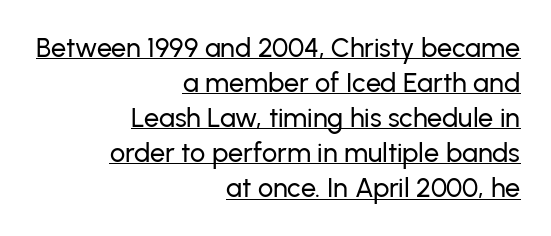
Default kerning and tracking; the words read as compact shapes. A student would call this right alignment; a typographer would say flush right, rag left. The lettering stays uniformly vertical, giving the passage a roman look. Like a heading marked for emphasis, these lines bear an underscore. In terms of leading, this rendering sits right in the middle.
